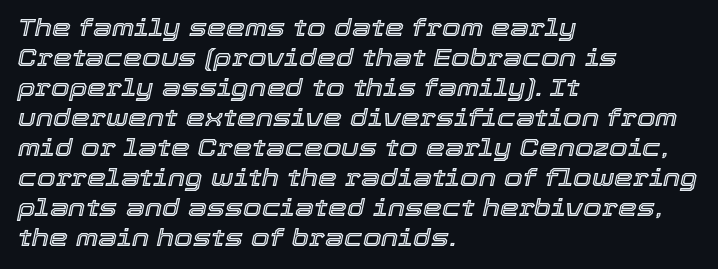
{"italic": "yes", "lean": "right", "slant_degrees": 12, "underline": "no", "align": "left", "line_spacing": "normal", "line_spacing_ratio": 1.25, "letter_spacing": "normal", "letter_spacing_em": 0.0, "glyph_px": 24}
